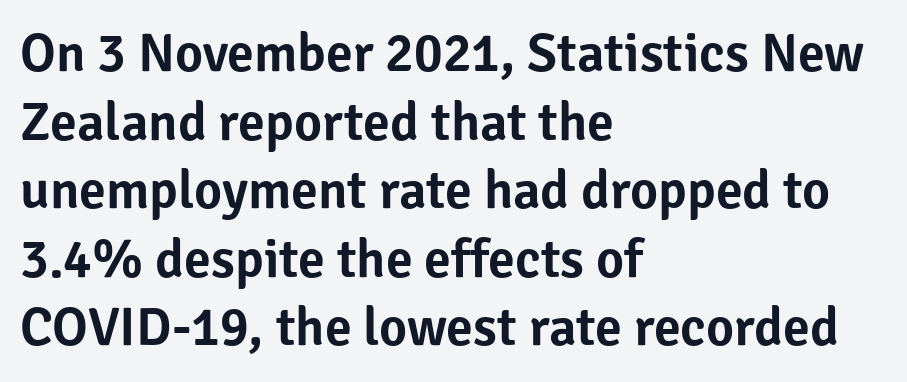
Q: Is the text italic (slanted)? A: No, it is upright.
Q: Is the typeface a serif or a sans-serif typeface? A: Sans-serif.
Q: Is the text underlined? A: No.
Q: How is the paragraph aligned? A: Left-aligned.
Q: Is the spacing between letters normal or unusually wide? A: Normal.
Q: Is the spacing between lines tight, normal or loose? A: Normal.
Q: Width (condensed, normal, or wide)? A: Normal.
Q: Stroke contrast? A: Low.
Q: x-height? A: Medium.
Q: Monospaced? A: No.
